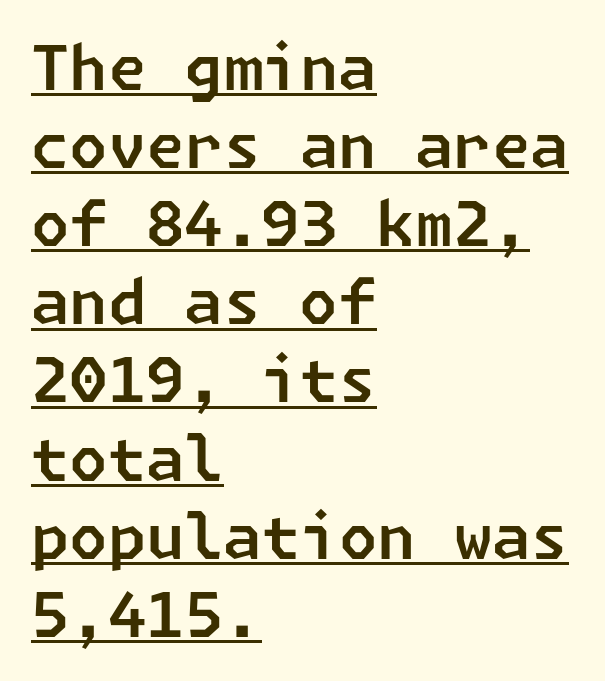
Standard letterfit; no display-style spreading of the glyphs. Check where the strokes stop: nothing finishes them off — pure sans. This is underlined copy, the kind a proofreader might mark for attention. These lines stack with their left ends in a neat column. If you measured baseline to baseline, you'd find a middling distance.
